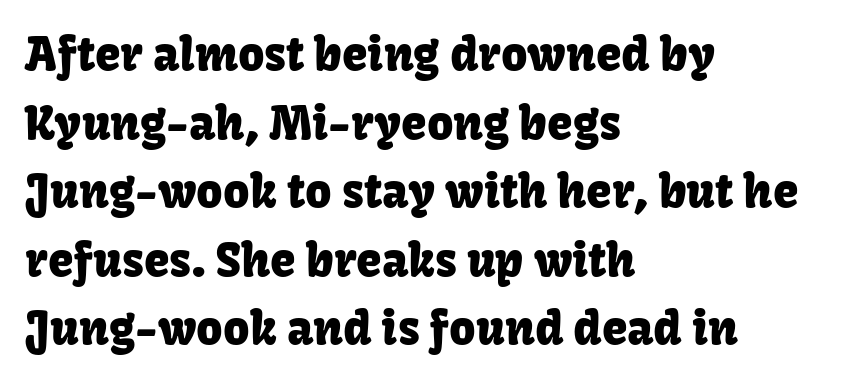
Q: Is the text italic (slanted)? A: No, it is upright.
Q: Is the typeface a serif or a sans-serif typeface? A: Sans-serif.
Q: Is the text underlined? A: No.
Q: How is the paragraph aligned? A: Left-aligned.
Q: Is the spacing between letters normal or unusually wide? A: Normal.
Q: Is the spacing between lines tight, normal or loose? A: Normal.
Q: Width (condensed, normal, or wide)? A: Normal.
Q: Stroke contrast? A: Low.
Q: x-height? A: Medium.
Q: Monospaced? A: No.
